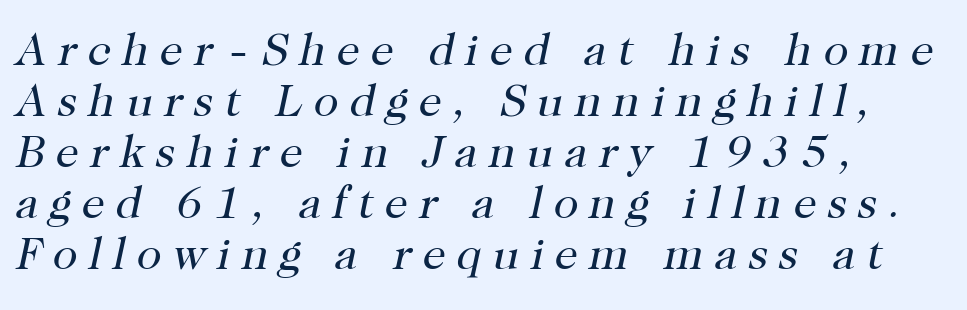
The image shows 46 px regular-weight serif type, italic (leaning right); set left-aligned, tight line spacing (1.11x), unusually wide letter spacing (+0.24 em), not underlined; high stroke contrast and a medium x-height.
